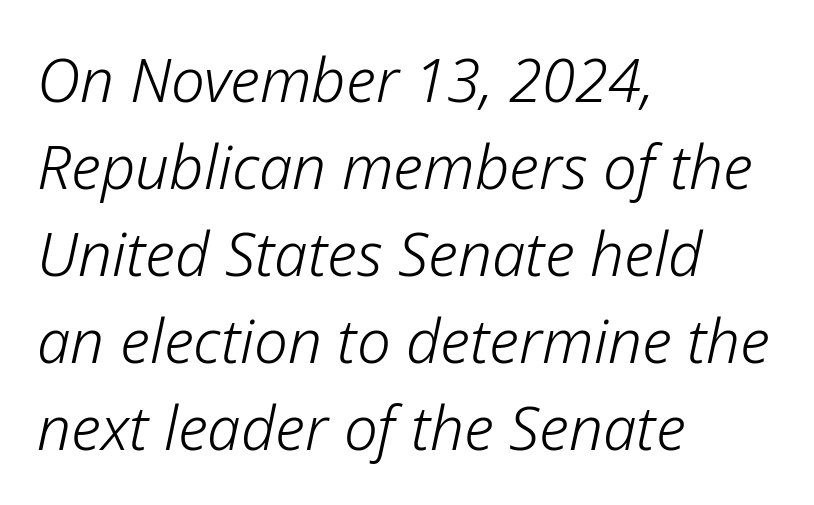
{"italic": "yes", "lean": "right", "slant_degrees": 12, "bold": "no", "weight": "light", "width": "normal", "stroke_contrast": "low", "x_height": "medium", "monospaced": "no", "underline": "no", "align": "left", "line_spacing": "normal", "line_spacing_ratio": 1.45, "letter_spacing": "normal", "letter_spacing_em": 0.0, "glyph_px": 60}
